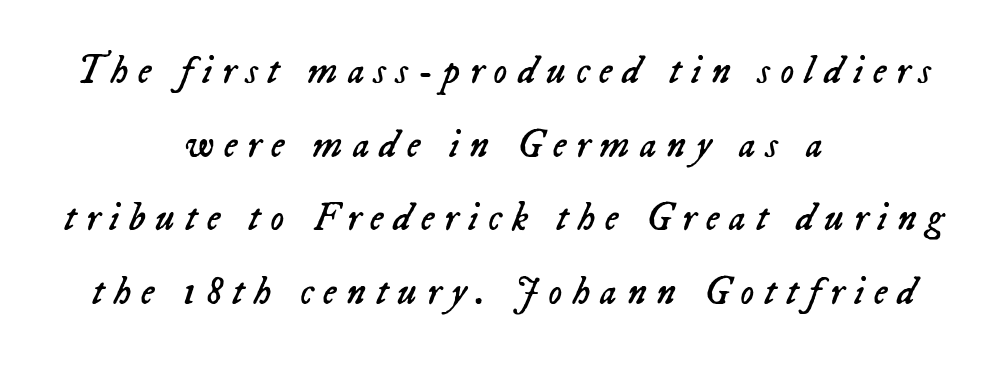
{"italic": "yes", "lean": "right", "slant_degrees": 23, "bold": "no", "weight": "regular", "width": "normal", "stroke_contrast": "low", "x_height": "medium", "monospaced": "no", "underline": "no", "align": "center", "line_spacing_ratio": 1.89, "letter_spacing": "wide", "letter_spacing_em": 0.25, "glyph_px": 39}
